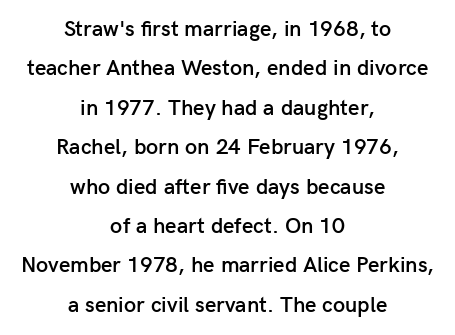
Spacing between characters is what you'd get straight out of the box. Reading down the block, each line starts at a different indent, mirrored at its end. Each glyph is drawn with semibold strokes, heavier than normal yet not fully bold. The space directly below the letters is spotless. Upright lettering throughout.
